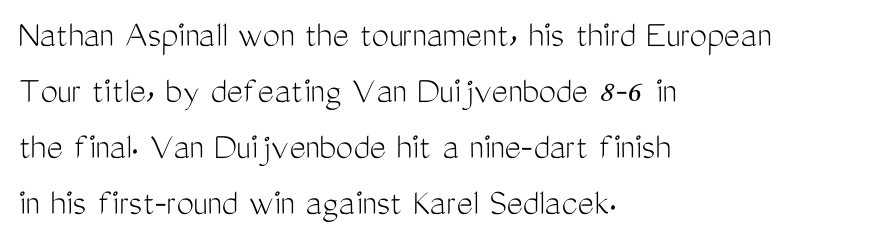
Q: Is the text bold? A: No.
Q: Is the text italic (slanted)? A: No, it is upright.
Q: Is the typeface a serif or a sans-serif typeface? A: Sans-serif.
Q: Is the text underlined? A: No.
Q: How is the paragraph aligned? A: Left-aligned.
Q: Is the spacing between letters normal or unusually wide? A: Normal.
Q: Is the spacing between lines tight, normal or loose? A: Normal.
Q: Width (condensed, normal, or wide)? A: Condensed.
Q: Stroke contrast? A: Medium.
Q: x-height? A: Medium.
Q: Monospaced? A: No.
